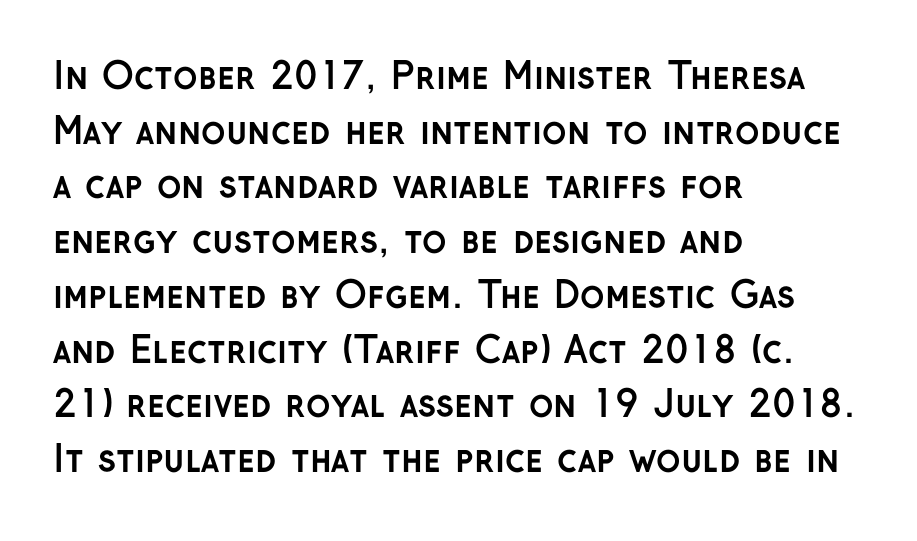
{"serif": "no", "italic": "no", "bold": "yes", "weight": "semibold", "width": "normal", "stroke_contrast": "low", "x_height": "medium", "monospaced": "no", "underline": "no", "align": "left", "line_spacing": "normal", "line_spacing_ratio": 1.52, "letter_spacing": "normal", "letter_spacing_em": 0.0, "glyph_px": 36}
